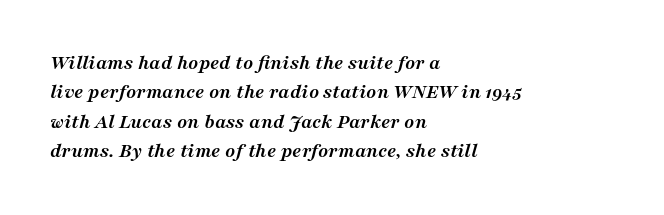
Designer's note — italics engaged. Is the block centered? No — it sits flush against the left margin. Compared with an ordinary text face, these strokes are far heavier — a full bold. Descenders hang freely into open space.
